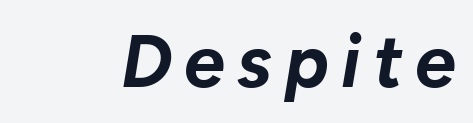
Do the characters align in a grid? No, the font is proportional. Slanted lettering throughout. Bold? Absolutely — the strokes are thick and heavy. Honestly, there is no underline to notice here at all.
